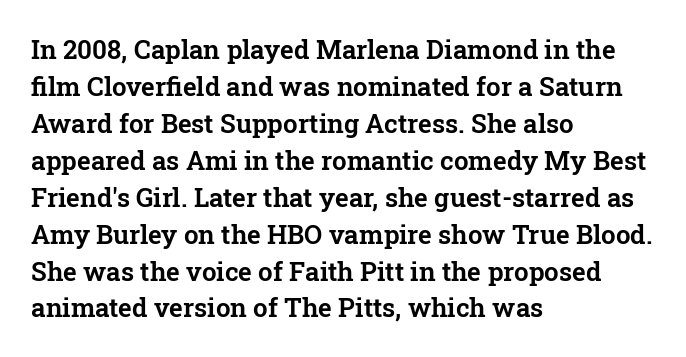
The image shows 26 px text type, upright; set left-aligned, normal line spacing (1.42x), normal letter spacing, not underlined.
